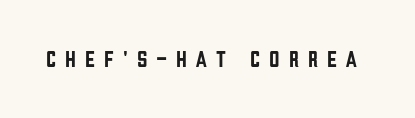
The foot of each line stays bare and open. The tracking jumps out immediately: characters are airy and widely separated. These lines were composed using upright roman letters.
